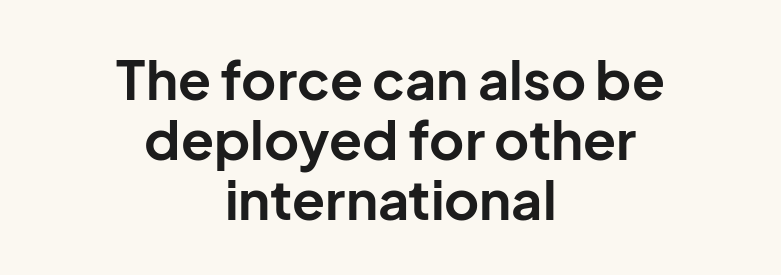
The image shows 54 px bold sans-serif type, upright; set centered, tight line spacing (1.11x), normal letter spacing, not underlined; low stroke contrast and a medium x-height.
